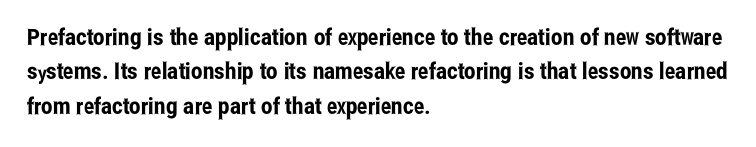
{"italic": "no", "underline": "no", "align": "left", "line_spacing": "normal", "line_spacing_ratio": 1.49, "letter_spacing": "normal", "letter_spacing_em": 0.0, "glyph_px": 23}
